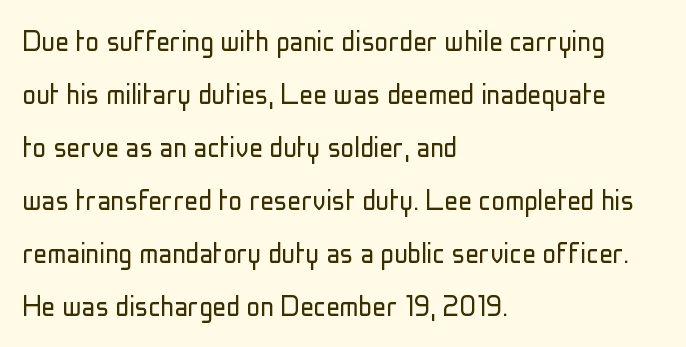
The image shows 34 px light, condensed sans-serif type, upright; set left-aligned, normal line spacing (1.56x), normal letter spacing, not underlined; low stroke contrast and a medium x-height.
